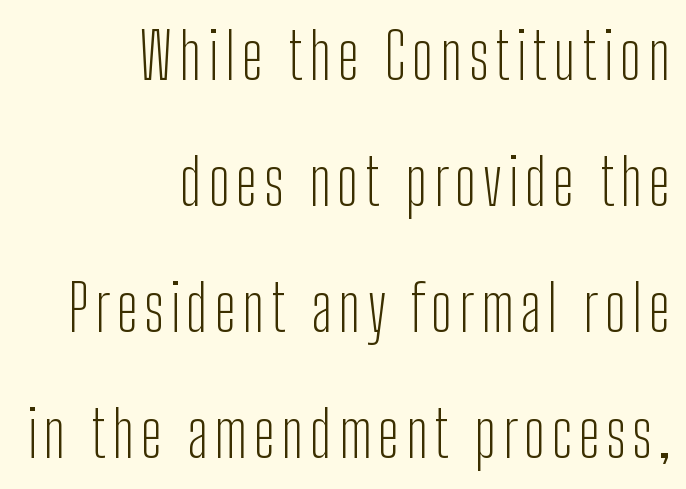
The image shows 64 px light, condensed sans-serif type, upright; set right-aligned, loose line spacing (1.97x), not underlined; low stroke contrast and a medium x-height.
